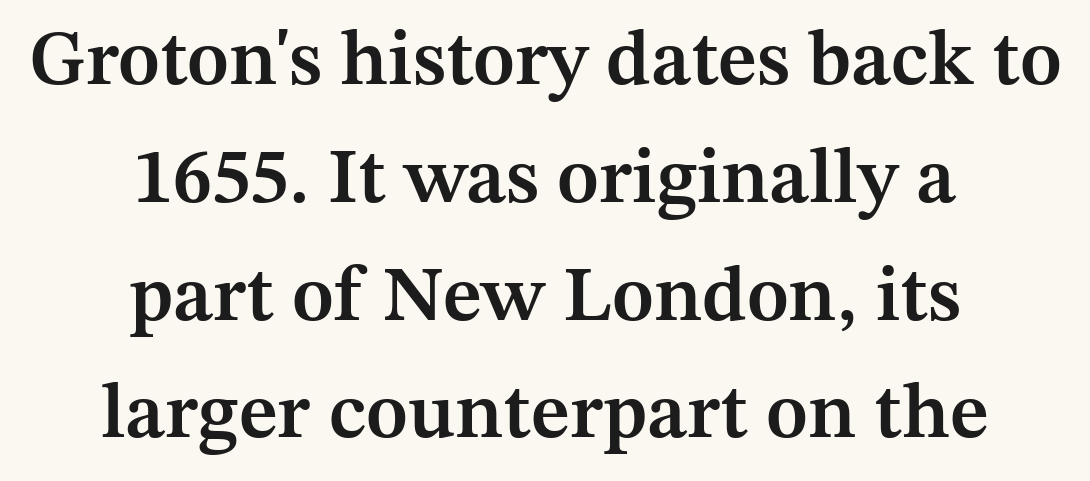
The image shows 78 px semibold serif type, upright; set centered, normal line spacing (1.51x), normal letter spacing, not underlined; medium stroke contrast and a medium x-height.
